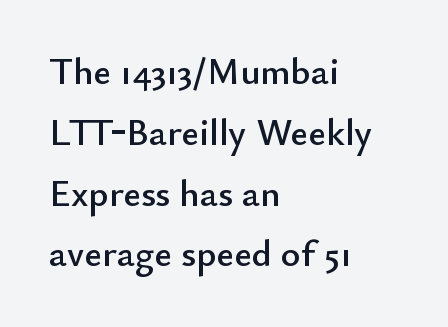
Q: Is the text italic (slanted)? A: No, it is upright.
Q: Is the typeface a serif or a sans-serif typeface? A: Sans-serif.
Q: Is the text underlined? A: No.
Q: How is the paragraph aligned? A: Left-aligned.
Q: Is the spacing between letters normal or unusually wide? A: Normal.
Q: Is the spacing between lines tight, normal or loose? A: Normal.
Q: Width (condensed, normal, or wide)? A: Normal.
Q: Stroke contrast? A: Low.
Q: x-height? A: Small.
Q: Monospaced? A: No.
